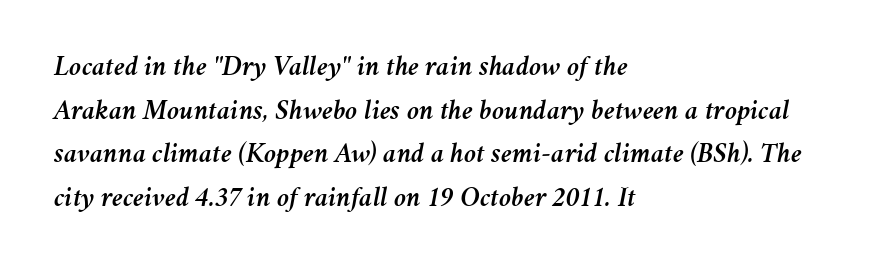
{"italic": "yes", "lean": "right", "slant_degrees": 11, "width": "normal", "stroke_contrast": "medium", "x_height": "medium", "monospaced": "no", "underline": "no", "align": "left", "line_spacing": "normal", "line_spacing_ratio": 1.56, "letter_spacing": "normal", "letter_spacing_em": 0.0, "glyph_px": 28}
